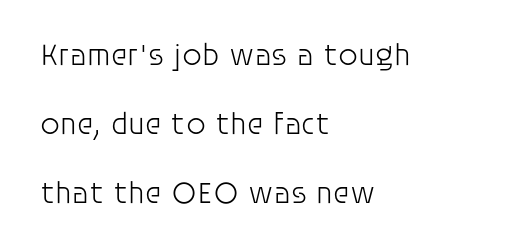
The image shows 31 px light sans-serif type, upright; set left-aligned, loose line spacing (2.22x), normal letter spacing, not underlined; low stroke contrast and a large x-height.
